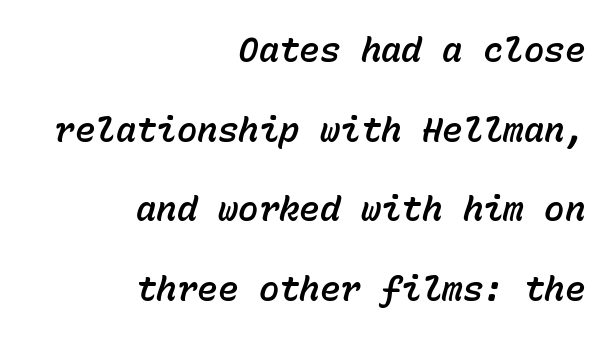
Students, note that the glyphs here touch the page at normal intervals. Decoration check: the copy has no underline. The paragraph has a hard right edge and a soft left edge. Designer's note — italics engaged. Regarding leading, the lines here are spaced well apart.
